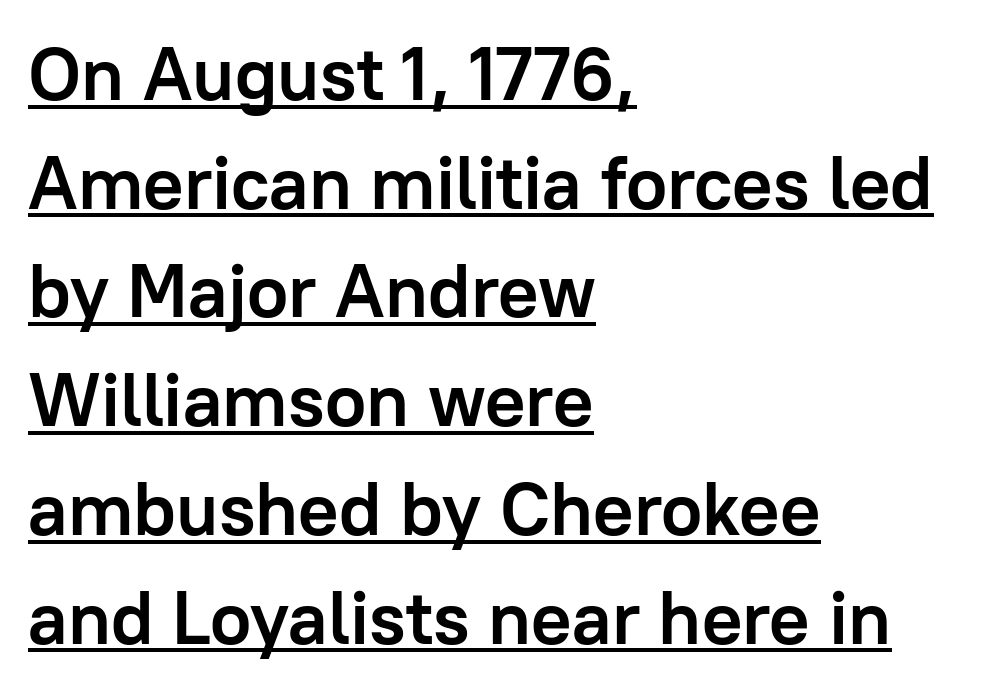
{"serif": "no", "italic": "no", "bold": "yes", "weight": "semibold", "width": "normal", "stroke_contrast": "low", "x_height": "medium", "monospaced": "no", "underline": "yes", "align": "left", "line_spacing": "normal", "line_spacing_ratio": 1.45, "letter_spacing": "normal", "letter_spacing_em": 0.0, "glyph_px": 75}
